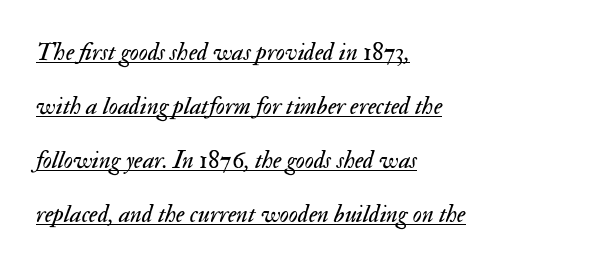
Q: Is the text bold? A: No.
Q: Is the text italic (slanted)? A: Yes, it leans right by about 17 degrees.
Q: Is the text underlined? A: Yes.
Q: How is the paragraph aligned? A: Left-aligned.
Q: Is the spacing between letters normal or unusually wide? A: Normal.
Q: Is the spacing between lines tight, normal or loose? A: Loose.
